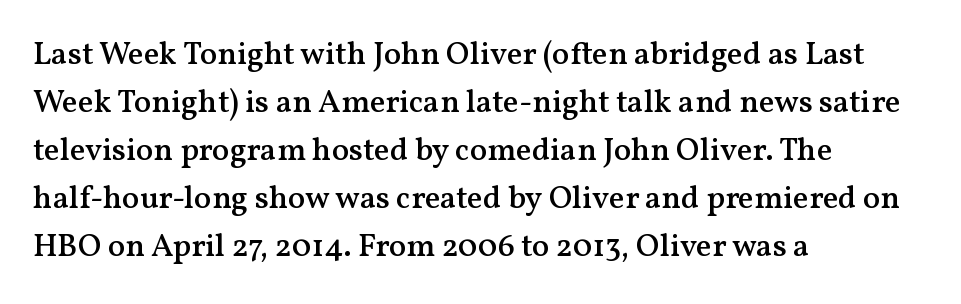
This is the in-between weight designers call semibold or demi. The lines in this sample share a left origin and differ only in where they stop. There is no visible air inserted between adjacent glyphs. This sample keeps an unexceptional amount of space between lines.
